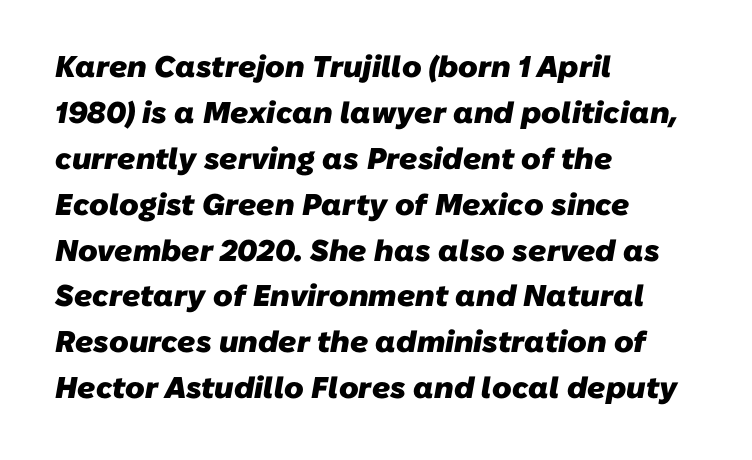
The image shows 30 px heavy sans-serif type; set left-aligned, normal line spacing (1.53x), normal letter spacing, not underlined; low stroke contrast and a medium x-height.
